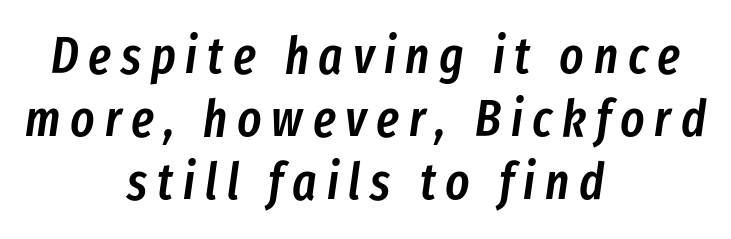
Summary of weight: moderately heavy, a semibold. Varying glyph widths throughout — classic text-font behaviour. Notice how the stems are inclined rather than vertical — that's the hallmark of italics. Caption: multi-line text, centered on the measure.
